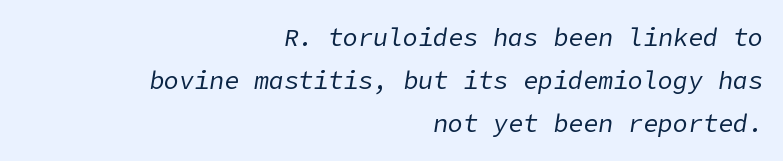
Q: Is the text bold? A: No.
Q: Is the text italic (slanted)? A: Yes, it leans right by about 9 degrees.
Q: Is the text underlined? A: No.
Q: How is the paragraph aligned? A: Right-aligned.
Q: Is the spacing between letters normal or unusually wide? A: Normal.
